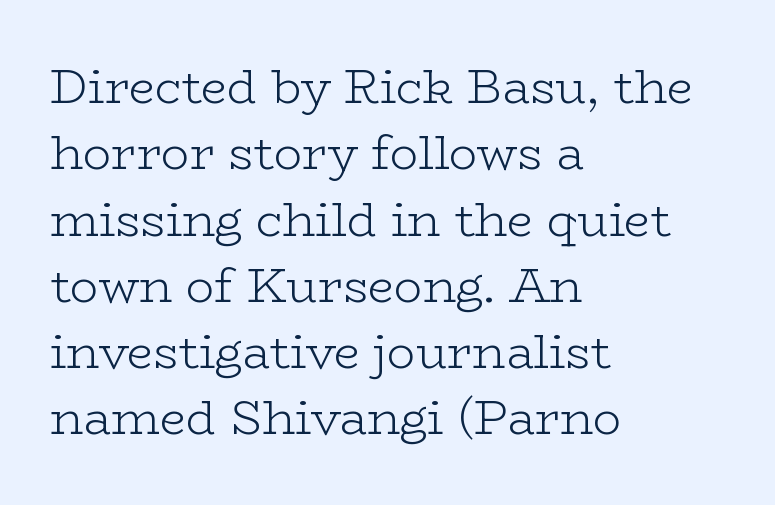
The image shows 47 px light, wide serif type, upright; set left-aligned, normal line spacing (1.41x), normal letter spacing, not underlined; low stroke contrast and a medium x-height.
